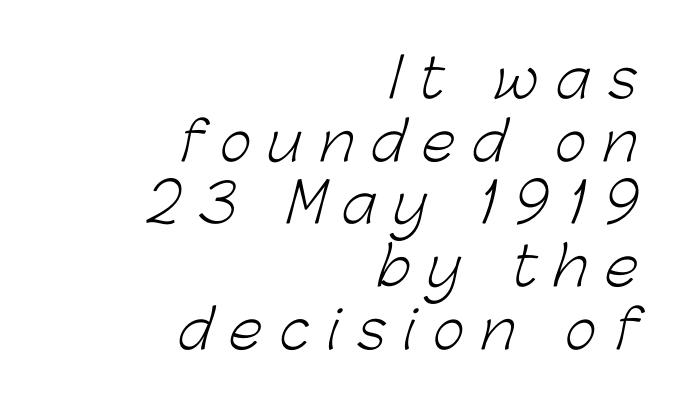
{"serif": "no", "bold": "no", "weight": "light", "width": "normal", "stroke_contrast": "low", "x_height": "medium", "monospaced": "no", "underline": "no", "align": "right", "line_spacing_ratio": 1.16, "letter_spacing": "wide", "letter_spacing_em": 0.33, "glyph_px": 54}
